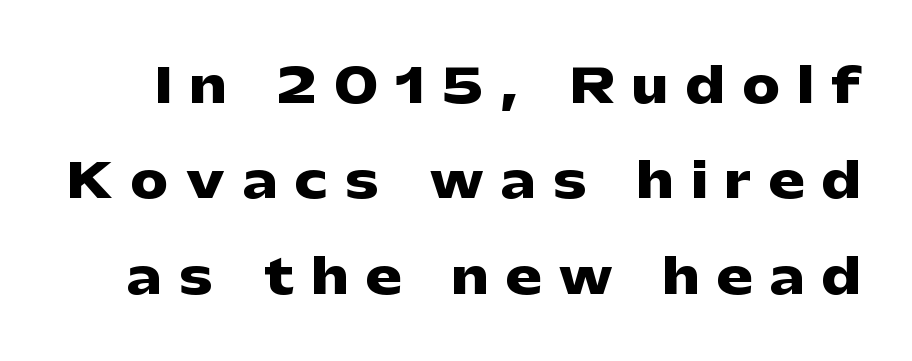
Q: Is the text bold? A: Yes.
Q: Is the text italic (slanted)? A: No, it is upright.
Q: Is the typeface a serif or a sans-serif typeface? A: Sans-serif.
Q: Is the text underlined? A: No.
Q: Is the spacing between letters normal or unusually wide? A: Unusually wide.
Q: Is the spacing between lines tight, normal or loose? A: Loose.
Q: Width (condensed, normal, or wide)? A: Wide.
Q: Stroke contrast? A: Low.
Q: x-height? A: Medium.
Q: Monospaced? A: No.
